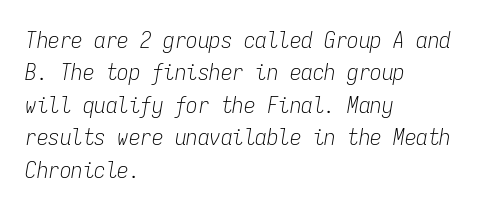
Q: Is the text bold? A: No.
Q: Is the text italic (slanted)? A: Yes, it leans right by about 9 degrees.
Q: Is the text underlined? A: No.
Q: How is the paragraph aligned? A: Left-aligned.
Q: Is the spacing between letters normal or unusually wide? A: Normal.
Q: Is the spacing between lines tight, normal or loose? A: Normal.
